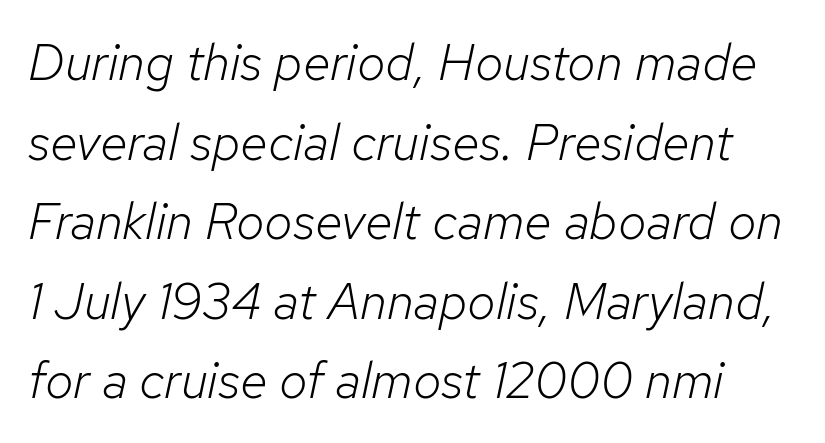
The image shows 51 px light type, italic (leaning right); set normal line spacing (1.56x), normal letter spacing, not underlined; low stroke contrast and a medium x-height.
